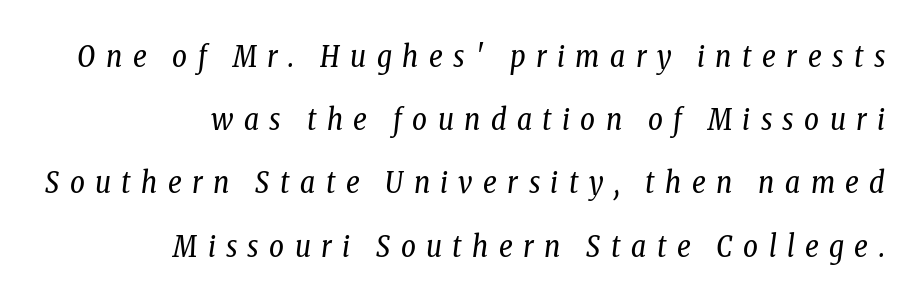
The font sits on the lighter half of the weight spectrum, regular included. There is plenty of visible air inserted between adjacent glyphs. This sample is right-justified, so line beginnings fall wherever the words allow. Italic? Definitely — the glyphs are oblique.
